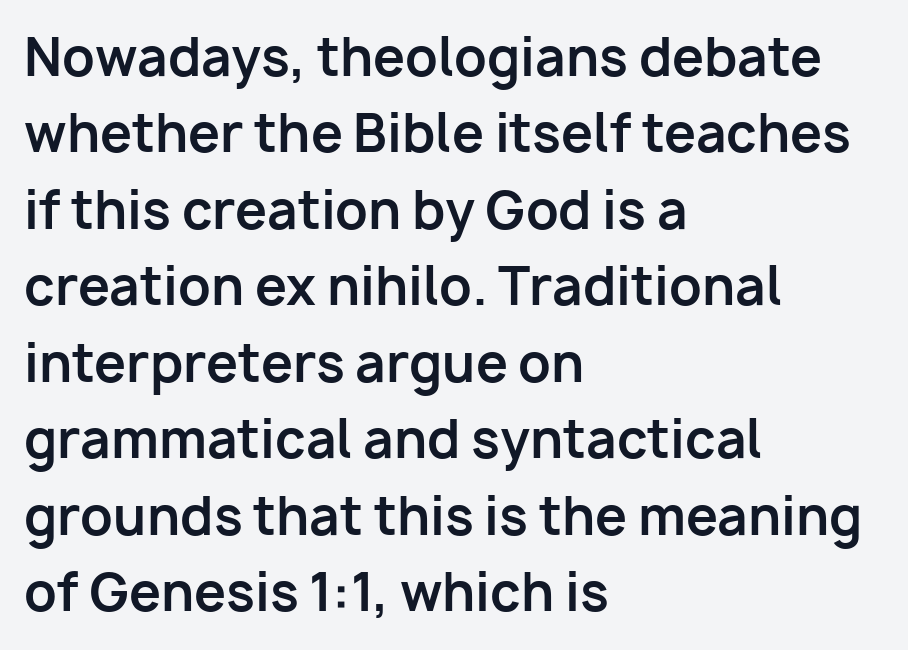
Quick note: not italic, upright. Think of a printed novel: that variable character pitch is what you see here. Rule under the text: the space is simply empty. How would I describe the line gaps? Plain and ordinary.
